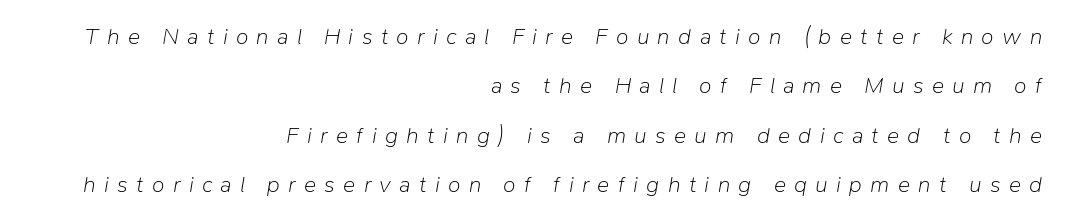
Words appear elongated and porous because spacing is wide. Is there much room between lines? Yes — plenty of vertical air separates them. The axis of the letterforms is tilted away from vertical. Counters stay open thanks to moderate or lighter strokes. Unmarked baselines from the first word to the last.
